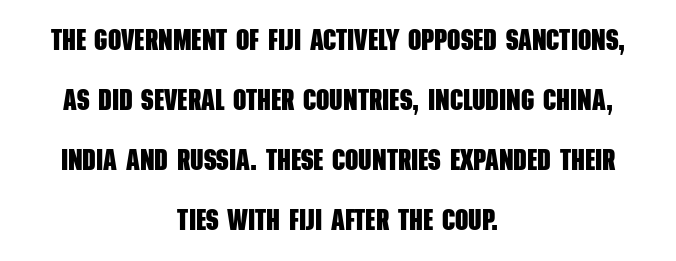
The image shows 29 px heavy, condensed sans-serif type; set centered, loose line spacing (2.07x), normal letter spacing, not underlined; low stroke contrast and a large x-height.
